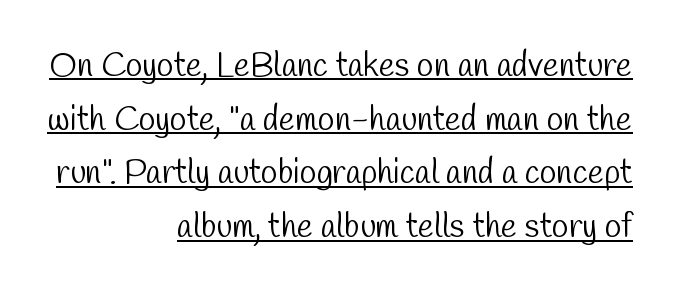
Q: Is the text bold? A: No.
Q: Is the typeface a serif or a sans-serif typeface? A: Sans-serif.
Q: Is the text underlined? A: Yes.
Q: How is the paragraph aligned? A: Right-aligned.
Q: Is the spacing between letters normal or unusually wide? A: Normal.
Q: Is the spacing between lines tight, normal or loose? A: Normal.
Q: Width (condensed, normal, or wide)? A: Condensed.
Q: Stroke contrast? A: Low.
Q: x-height? A: Medium.
Q: Monospaced? A: No.
